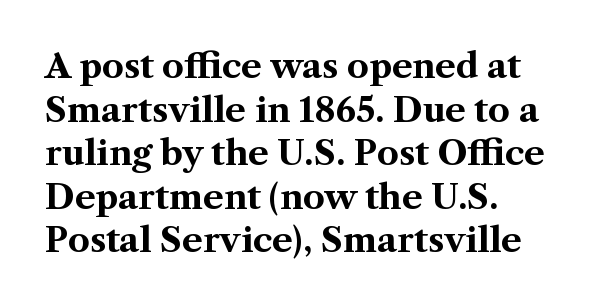
{"serif": "yes", "italic": "no", "bold": "yes", "weight": "bold", "width": "normal", "stroke_contrast": "medium", "x_height": "medium", "monospaced": "no", "underline": "no", "align": "left", "line_spacing": "normal", "line_spacing_ratio": 1.28, "letter_spacing": "normal", "letter_spacing_em": 0.0, "glyph_px": 34}
